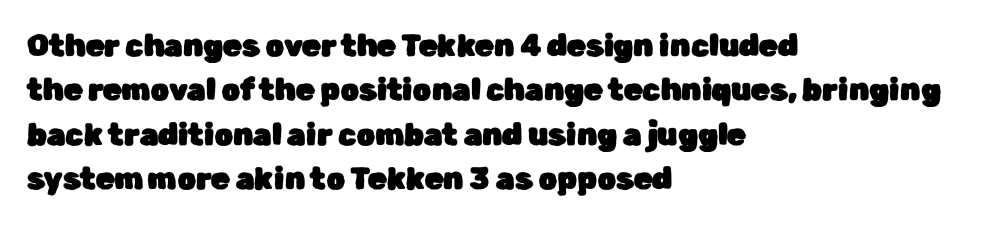
The image shows 30 px sans-serif type, upright; set left-aligned, normal line spacing (1.48x), normal letter spacing, not underlined; low stroke contrast and a medium x-height.
